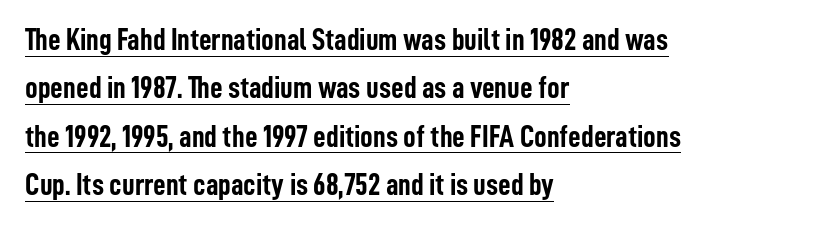
Examine the stroke ends and you'll find no serifs. Line starts are locked; line ends wander. Each line of the rendering has a horizontal stroke beneath the glyphs. You could not count columns in this text — the font is proportionally spaced. This sample uses an upright cut, with every glyph sitting square on the baseline.
